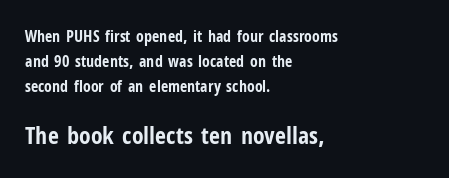
The image shows 24 px bold type, upright; set left-aligned, normal line spacing (1.56x), normal letter spacing, not underlined; the second (bottom) block is 1.5x larger.
